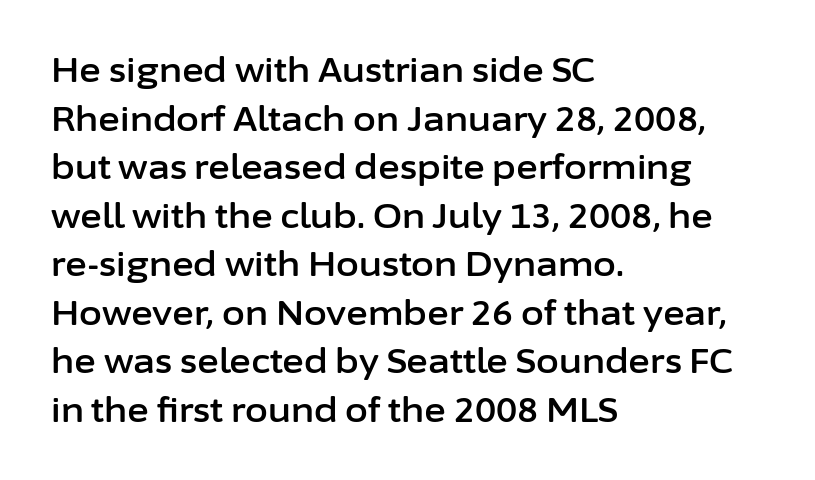
{"serif": "no", "italic": "no", "width": "normal", "stroke_contrast": "low", "x_height": "medium", "monospaced": "no", "underline": "no", "align": "left", "line_spacing": "normal", "line_spacing_ratio": 1.47, "letter_spacing": "normal", "letter_spacing_em": 0.0, "glyph_px": 33}
